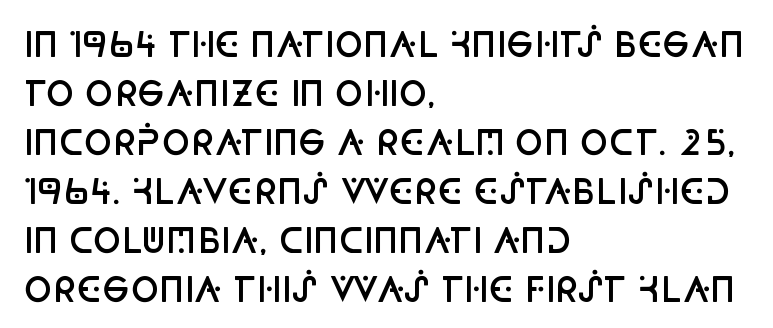
The passage shown is not underscored anywhere. Spacing verdict: proportional, widths tailored to each character. Teacher's note: observe the even left margin — that is flush-left alignment. Does the weight exceed regular? Yes, but only to semibold. A typesetter would label this face a sans.
